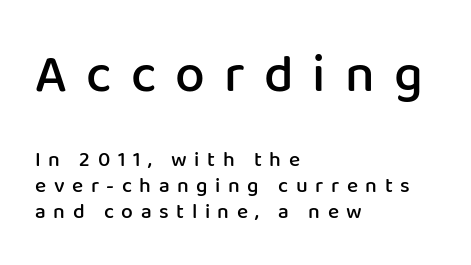
The image shows 53 px semibold sans-serif type, upright; set left-aligned, line spacing 1.24x, unusually wide letter spacing (+0.36 em), not underlined; the first (top) block is 2.52x larger; low stroke contrast and a medium x-height.
